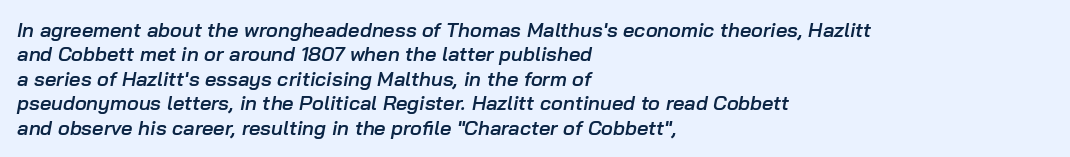
Q: Is the text bold? A: Semi-bold.
Q: Is the text italic (slanted)? A: Yes, it leans right by about 10 degrees.
Q: Is the text underlined? A: No.
Q: How is the paragraph aligned? A: Left-aligned.
Q: Is the spacing between letters normal or unusually wide? A: Normal.
